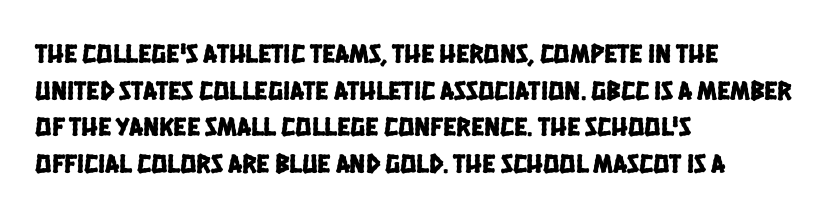
The image shows 27 px text type; set left-aligned, normal line spacing (1.36x), normal letter spacing, not underlined.
